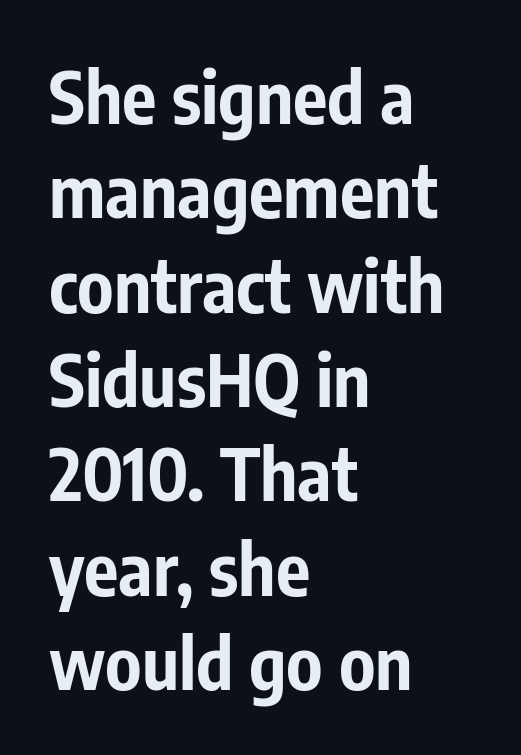
{"serif": "no", "italic": "no", "bold": "yes", "weight": "bold", "width": "condensed", "stroke_contrast": "low", "x_height": "medium", "monospaced": "no", "underline": "no", "align": "left", "line_spacing": "normal", "line_spacing_ratio": 1.31, "letter_spacing": "normal", "letter_spacing_em": 0.0, "glyph_px": 72}
